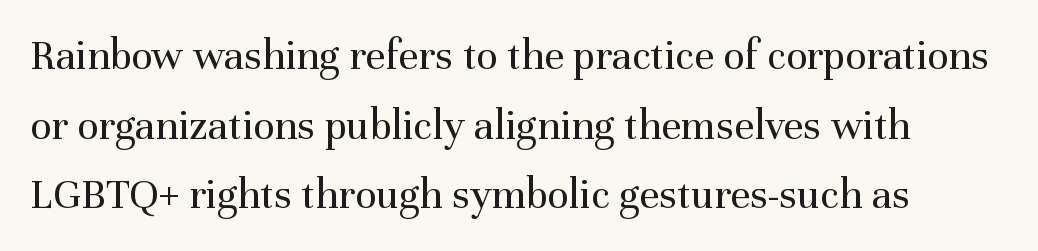
{"serif": "yes", "italic": "no", "bold": "no", "weight": "regular", "width": "normal", "stroke_contrast": "medium", "x_height": "medium", "monospaced": "no", "underline": "no", "align": "left", "line_spacing": "normal", "line_spacing_ratio": 1.58, "letter_spacing": "normal", "letter_spacing_em": 0.0, "glyph_px": 44}
